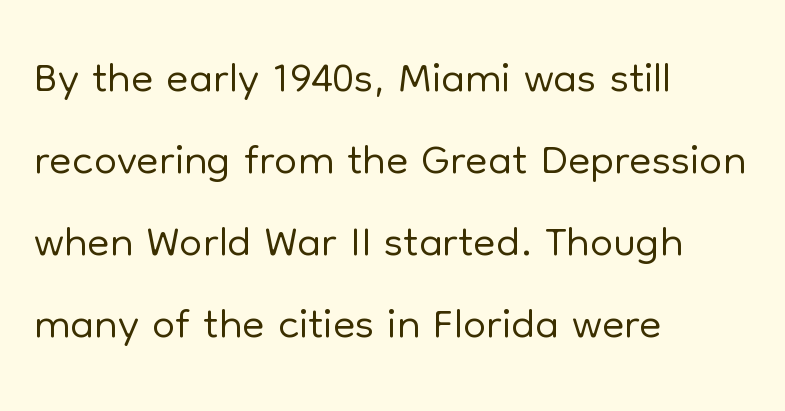
The image shows 66 px light sans-serif type, upright; set left-aligned, line spacing 1.24x, normal letter spacing, not underlined; low stroke contrast and a medium x-height.
